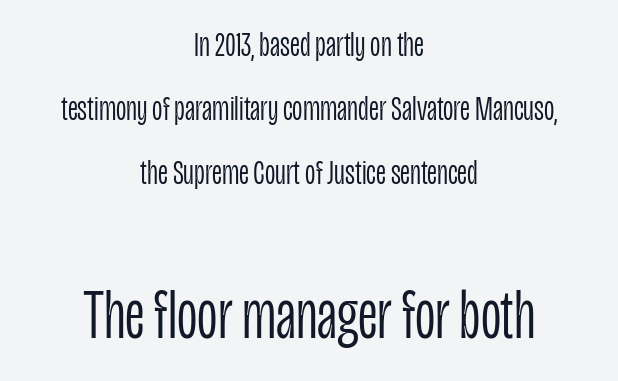
Which chunk is bigger? The second one — the bottom block dwarfs the top. Summary of weight: not heavy and not bold. The letters advance in unequal steps, a hallmark of proportional type. To sum up the face: it is a sans, with no serifs. This rendering uses center alignment, leaving both contours irregular but symmetric. Look at the tracking — it's just the regular setting, nothing added.
